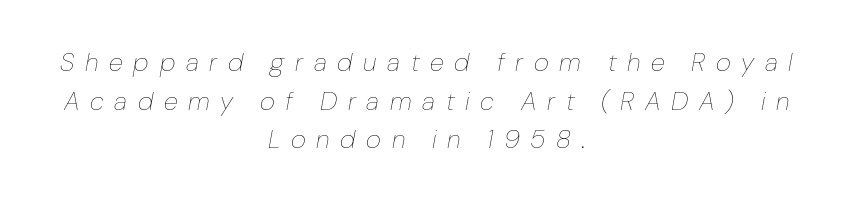
Q: Is the text bold? A: No.
Q: Is the text italic (slanted)? A: Yes, it leans right by about 10 degrees.
Q: Is the text underlined? A: No.
Q: How is the paragraph aligned? A: Centered.
Q: Is the spacing between letters normal or unusually wide? A: Unusually wide.
Q: Is the spacing between lines tight, normal or loose? A: Normal.
